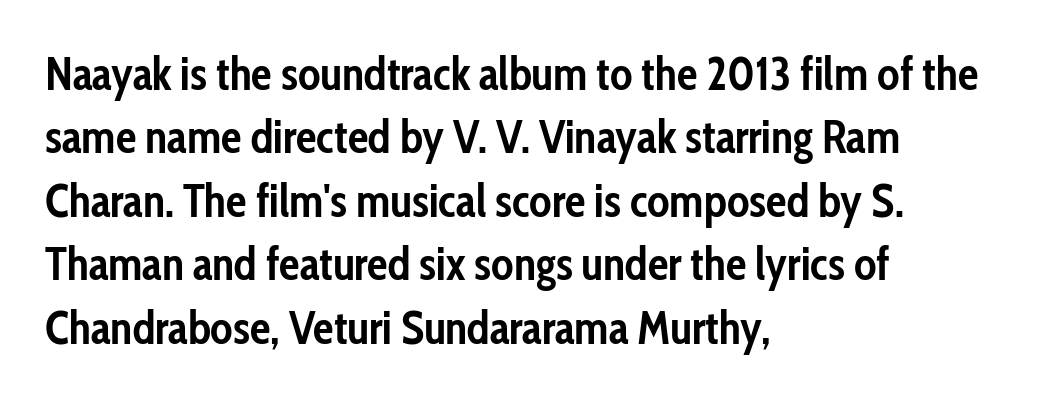
The image shows 46 px semibold, condensed sans-serif type, upright; set left-aligned, normal line spacing (1.38x), normal letter spacing, not underlined; low stroke contrast and a medium x-height.
